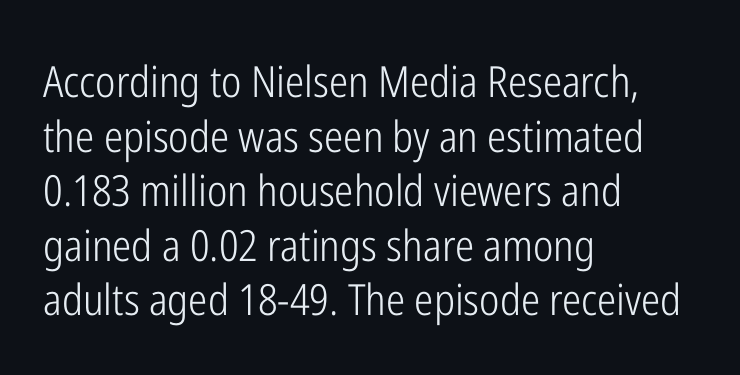
{"serif": "no", "italic": "no", "bold": "no", "weight": "light", "width": "condensed", "stroke_contrast": "low", "x_height": "medium", "monospaced": "no", "underline": "no", "align": "left", "line_spacing": "normal", "line_spacing_ratio": 1.27, "letter_spacing": "normal", "letter_spacing_em": 0.0, "glyph_px": 43}
